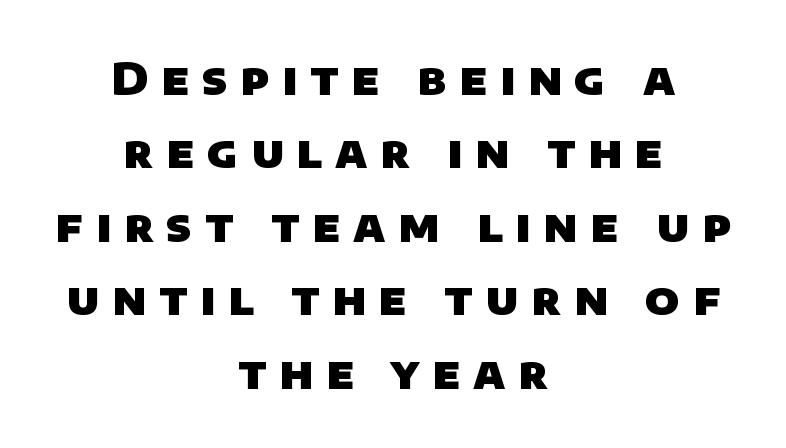
Q: Is the text bold? A: Yes.
Q: Is the typeface a serif or a sans-serif typeface? A: Sans-serif.
Q: Is the text underlined? A: No.
Q: How is the paragraph aligned? A: Centered.
Q: Is the spacing between letters normal or unusually wide? A: Unusually wide.
Q: Is the spacing between lines tight, normal or loose? A: Normal.
Q: Width (condensed, normal, or wide)? A: Normal.
Q: Stroke contrast? A: Low.
Q: x-height? A: Large.
Q: Monospaced? A: No.
